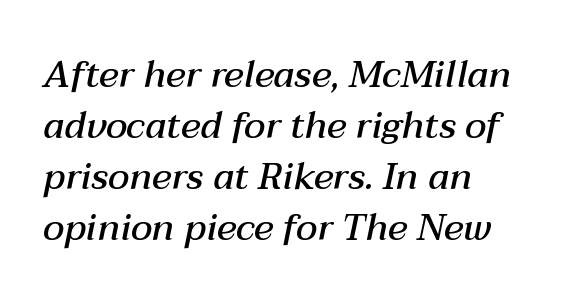
The image shows 37 px semibold type, italic (leaning right); set left-aligned, normal line spacing (1.38x), normal letter spacing, not underlined; medium stroke contrast and a medium x-height.
